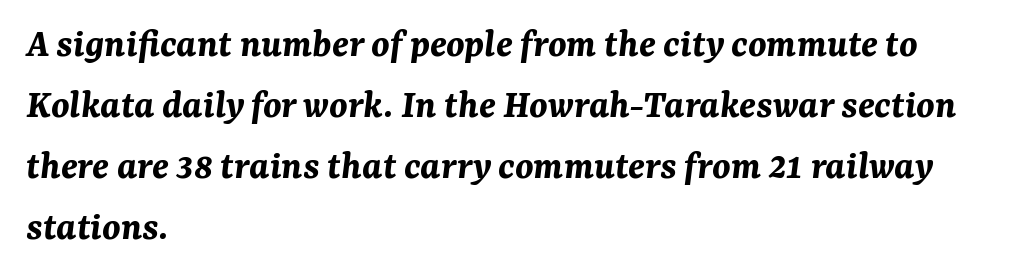
The image shows 41 px bold type, italic (leaning right); set left-aligned, normal line spacing (1.49x), normal letter spacing, not underlined; medium stroke contrast and a medium x-height.
